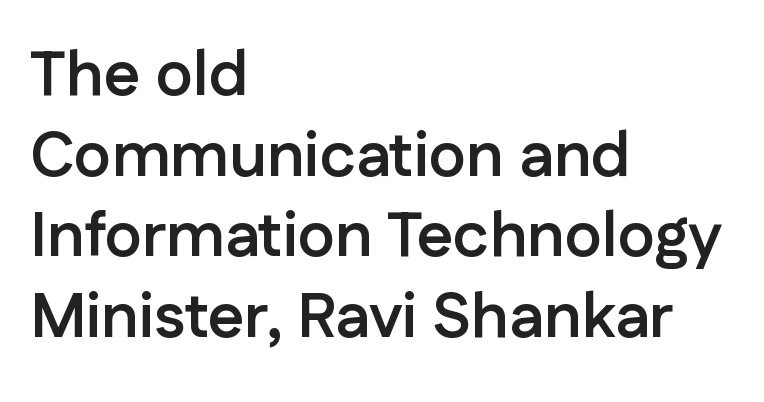
Emphasis by weight is at full strength: bold. These lines sit exactly where default settings would place them. Descender tails drop into unmarked territory. The letters stand straight up with perfectly vertical stems.
